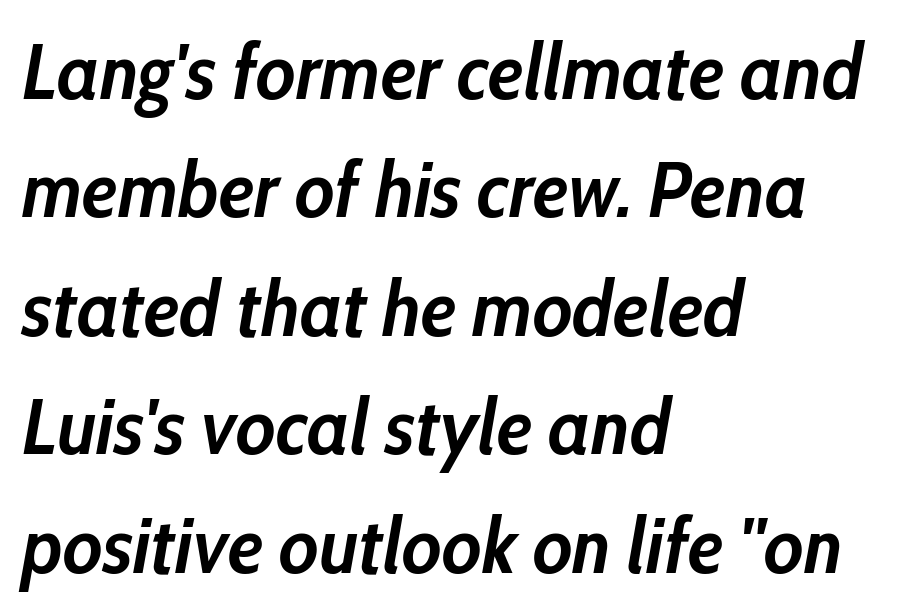
The passage shown is emphatically bold. Beneath every word, the page is bare. When letters slant like this, we call the style italic. Each word holds together tightly as a unit, with standard inter-letter gaps. The rows are spaced the way most documents space them. These lines stack with their left ends in a neat column.
